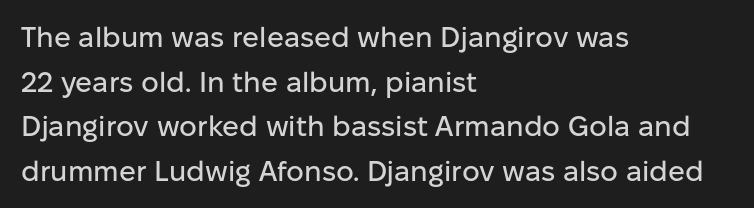
The image shows 28 px sans-serif type, upright; set left-aligned, normal line spacing (1.59x), normal letter spacing, not underlined; low stroke contrast and a medium x-height.
